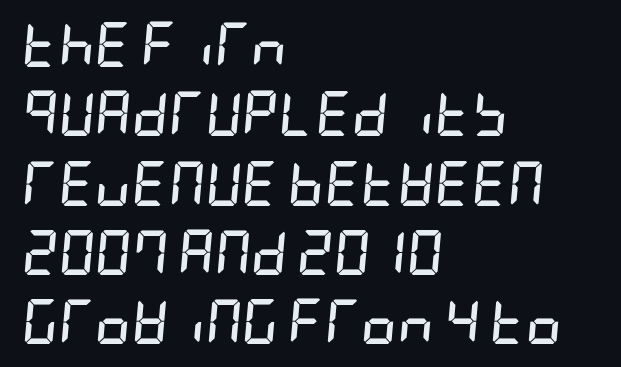
Q: Is the text bold? A: Yes.
Q: Is the text italic (slanted)? A: Yes, it leans right by about 5 degrees.
Q: Is the text underlined? A: No.
Q: How is the paragraph aligned? A: Left-aligned.
Q: Is the spacing between letters normal or unusually wide? A: Normal.
Q: Is the spacing between lines tight, normal or loose? A: Normal.
Q: Width (condensed, normal, or wide)? A: Condensed.
Q: Stroke contrast? A: Low.
Q: x-height? A: Large.
